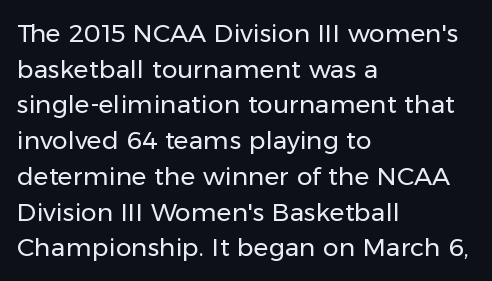
No word sits above an underline. These lines stack with their left ends in a neat column. The line-height multiplier appears to be the usual default. Ordinary non-slanted type is in use. Students, note that the glyphs here touch the page at normal intervals.
